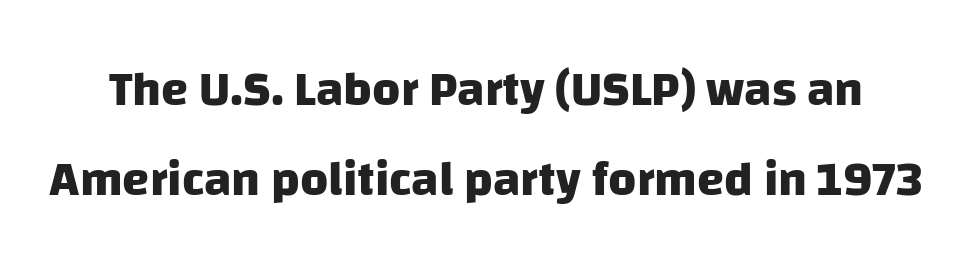
Q: Is the text bold? A: Yes.
Q: Is the typeface a serif or a sans-serif typeface? A: Sans-serif.
Q: Is the text underlined? A: No.
Q: Is the spacing between letters normal or unusually wide? A: Normal.
Q: Width (condensed, normal, or wide)? A: Normal.
Q: Stroke contrast? A: Low.
Q: x-height? A: Large.
Q: Monospaced? A: No.
